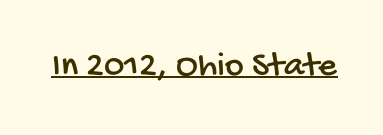
The image shows 36 px condensed sans-serif type; set normal letter spacing, underlined; low stroke contrast and a large x-height.
